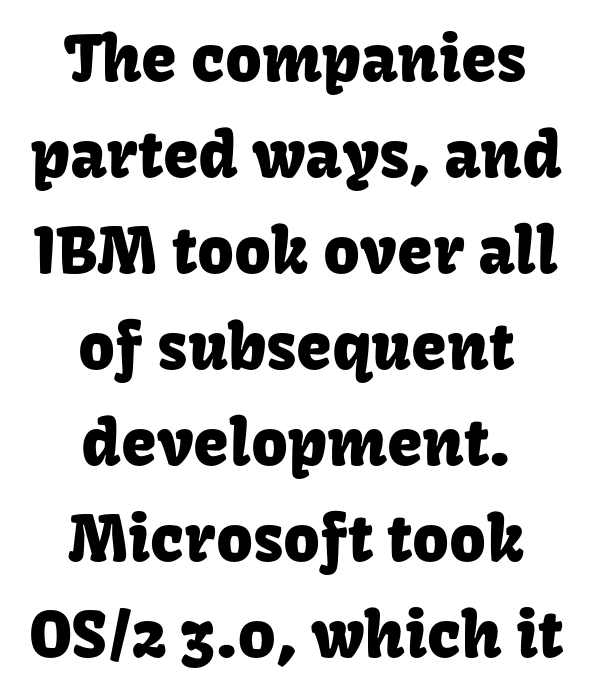
{"serif": "no", "italic": "no", "width": "normal", "stroke_contrast": "low", "x_height": "medium", "monospaced": "no", "underline": "no", "align": "center", "line_spacing": "normal", "line_spacing_ratio": 1.5, "letter_spacing": "normal", "letter_spacing_em": 0.0, "glyph_px": 64}
